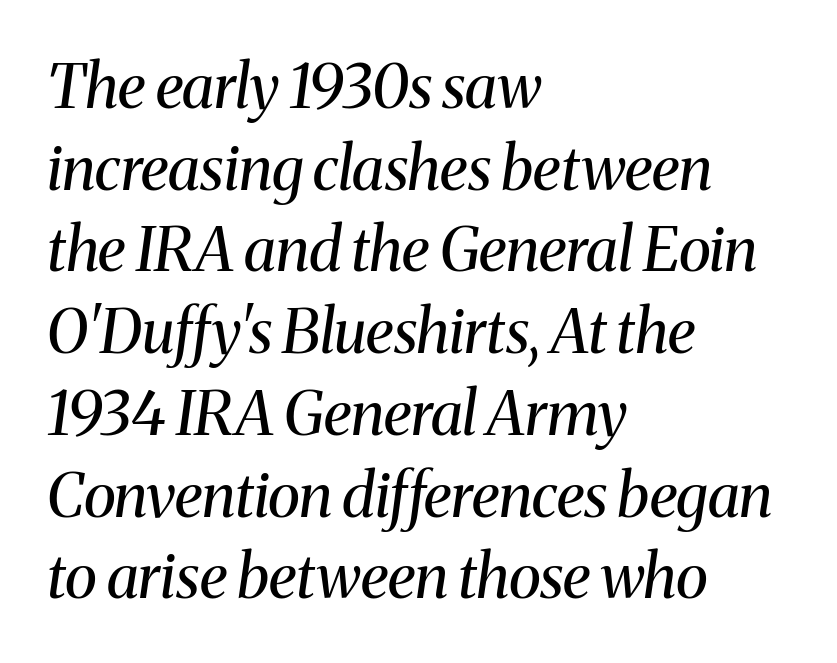
You could not count columns in this text — the font is proportionally spaced. What's the leading like? Ordinary, nothing unusual. The characters display serif detailing at their extremities. Tall strokes in this sample are angled rather than plumb. Glance below the letters and you will spot only blank space. If you drew a ruler down the left edge, every line would touch it.
